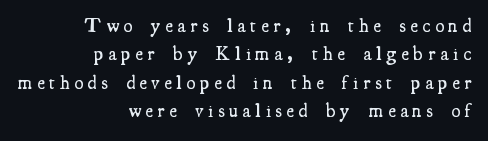
{"italic": "no", "bold": "semi", "underline": "no", "align": "right", "line_spacing": "normal", "line_spacing_ratio": 1.42, "letter_spacing": "wide", "letter_spacing_em": 0.24, "glyph_px": 20}
